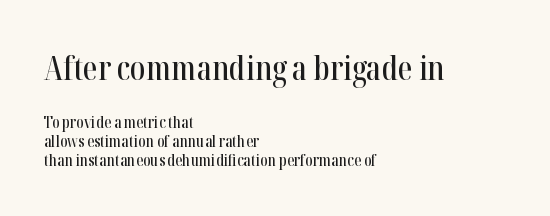
The emphasis by scale lands on block number one, above. This rendering features lettering with no underline. Think of a printed novel: that variable character pitch is what you see here. Each word holds together tightly as a unit, with standard inter-letter gaps.
